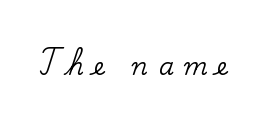
Q: Is the text italic (slanted)? A: Yes.
Q: Is the text underlined? A: No.
Q: Is the spacing between letters normal or unusually wide? A: Unusually wide.
